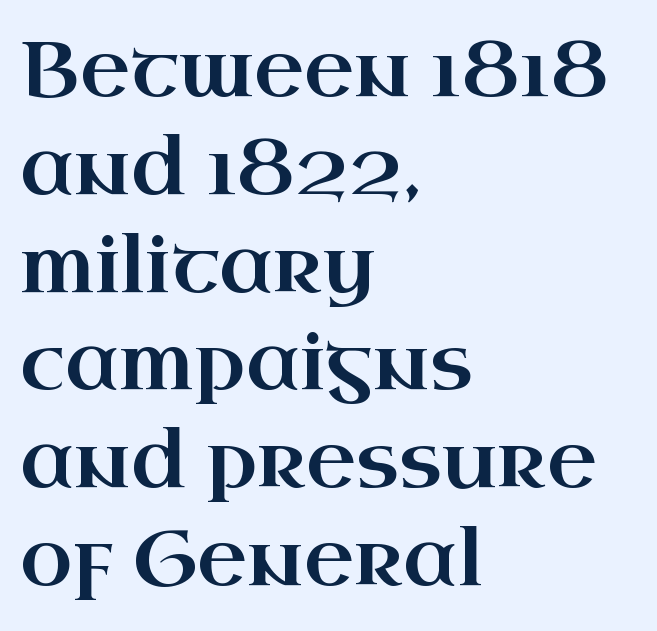
Q: Is the text italic (slanted)? A: No, it is upright.
Q: Is the typeface a serif or a sans-serif typeface? A: Serif.
Q: Is the text underlined? A: No.
Q: How is the paragraph aligned? A: Left-aligned.
Q: Is the spacing between letters normal or unusually wide? A: Normal.
Q: Is the spacing between lines tight, normal or loose? A: Normal.
Q: Width (condensed, normal, or wide)? A: Wide.
Q: Stroke contrast? A: High.
Q: x-height? A: Small.
Q: Monospaced? A: No.
